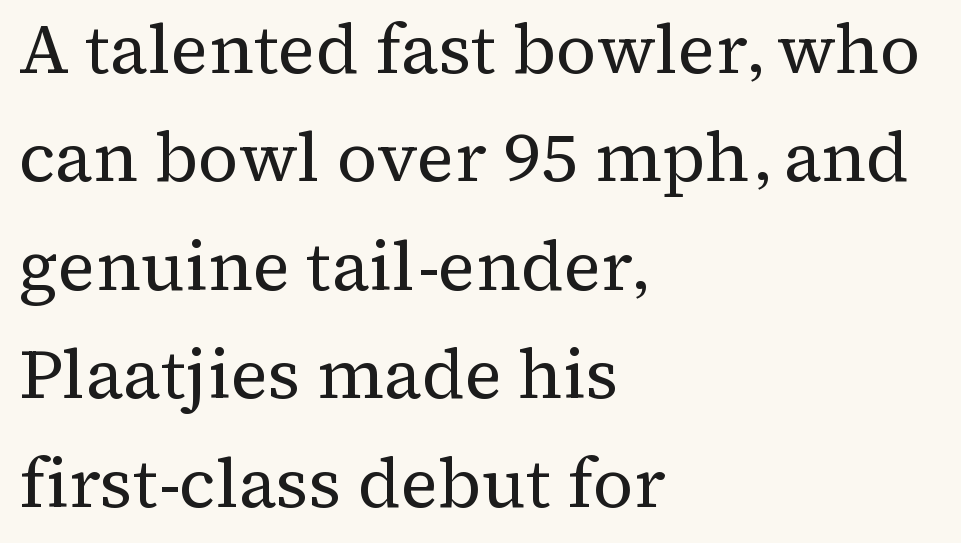
Q: Is the text bold? A: No.
Q: Is the text italic (slanted)? A: No, it is upright.
Q: Is the typeface a serif or a sans-serif typeface? A: Serif.
Q: Is the text underlined? A: No.
Q: How is the paragraph aligned? A: Left-aligned.
Q: Is the spacing between letters normal or unusually wide? A: Normal.
Q: Is the spacing between lines tight, normal or loose? A: Normal.
Q: Width (condensed, normal, or wide)? A: Normal.
Q: Stroke contrast? A: Medium.
Q: x-height? A: Medium.
Q: Monospaced? A: No.
